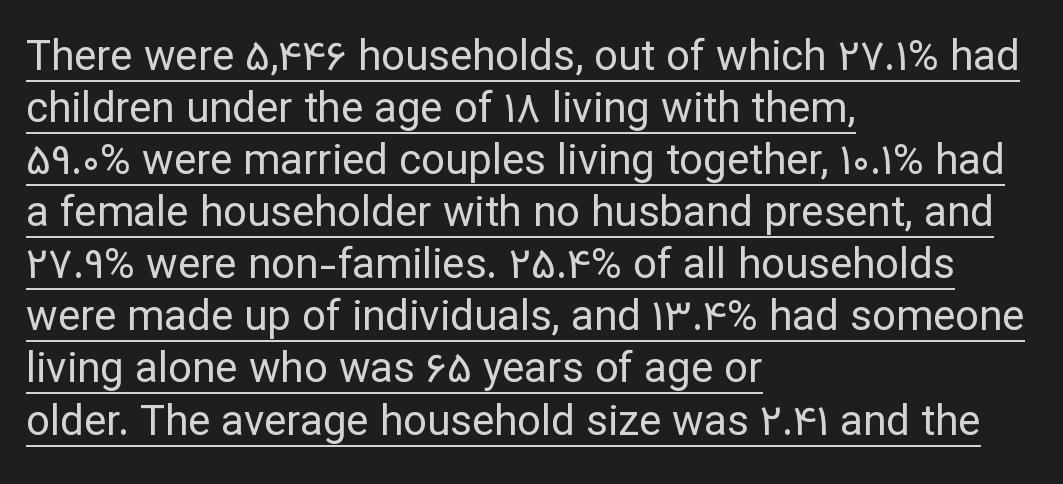
{"serif": "no", "italic": "no", "bold": "no", "weight": "regular", "width": "normal", "stroke_contrast": "low", "x_height": "medium", "monospaced": "no", "underline": "yes", "align": "left", "line_spacing_ratio": 1.24, "letter_spacing": "normal", "letter_spacing_em": 0.0, "glyph_px": 42}
